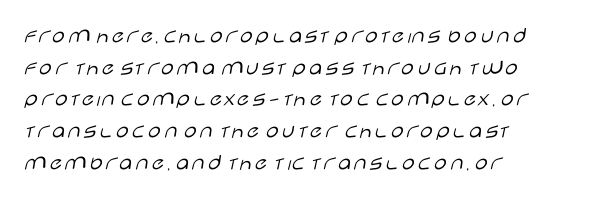
Q: Is the text bold? A: No.
Q: Is the text italic (slanted)? A: Yes.
Q: Is the text underlined? A: No.
Q: How is the paragraph aligned? A: Left-aligned.
Q: Is the spacing between letters normal or unusually wide? A: Normal.
Q: Is the spacing between lines tight, normal or loose? A: Normal.
